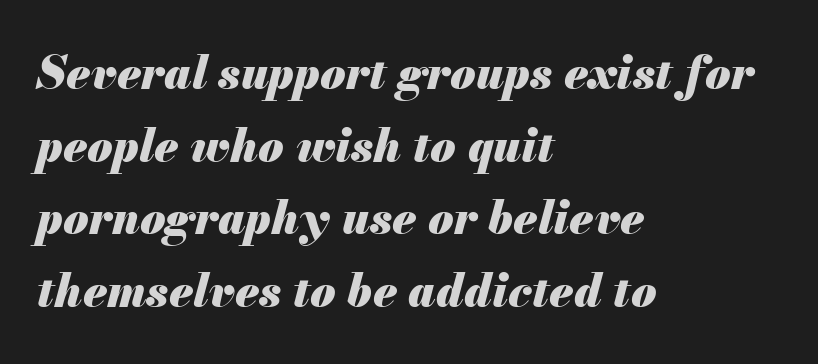
Do the characters align in a grid? No, the font is proportional. Has an underline been added? It has not. A typesetter would call this zero additional tracking. How heavy is the stroke? Heavy — this is a bold. All the whitespace from short lines collects on the right.
